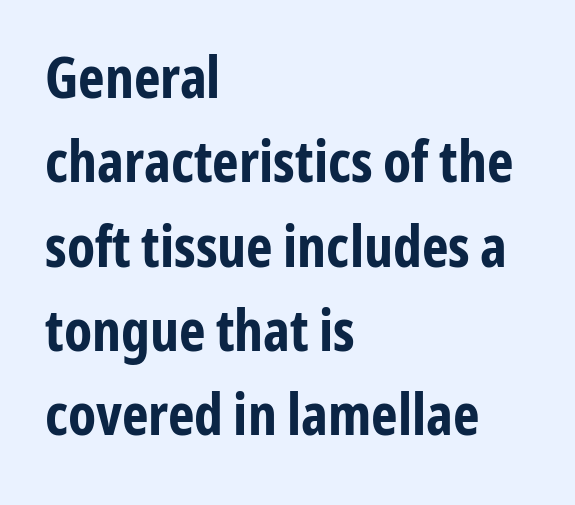
The image shows 57 px bold, condensed sans-serif type, upright; set left-aligned, normal line spacing (1.48x), normal letter spacing, not underlined; low stroke contrast and a medium x-height.
